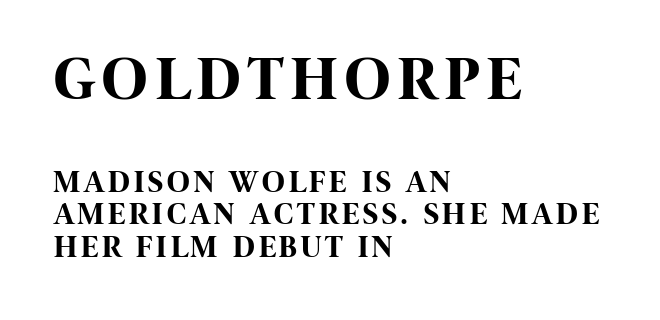
The image shows 62 px bold, condensed sans-serif type, upright; set left-aligned, tight line spacing (1.05x), not underlined; the first (top) block is 2.0x larger; high stroke contrast and a large x-height.
